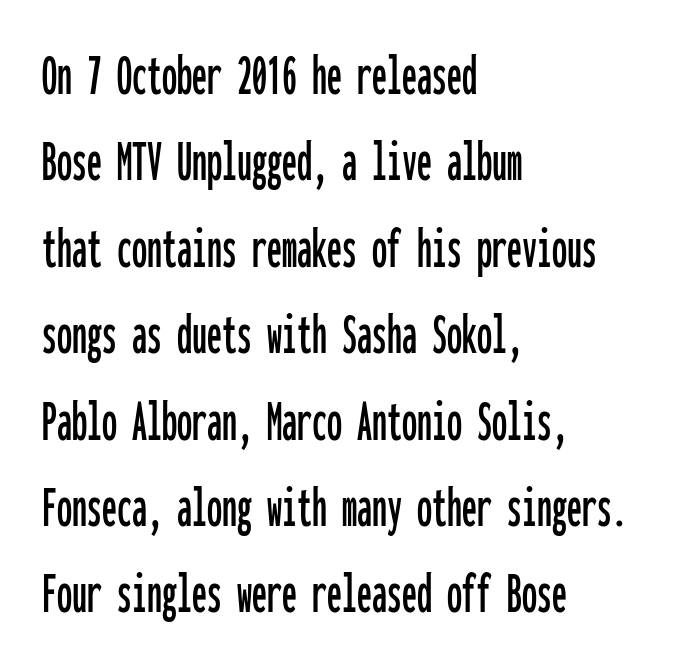
{"serif": "no", "italic": "no", "width": "condensed", "stroke_contrast": "low", "x_height": "medium", "monospaced": "yes", "underline": "no", "align": "left", "line_spacing": "normal", "line_spacing_ratio": 1.44, "letter_spacing": "normal", "letter_spacing_em": 0.0, "glyph_px": 60}
